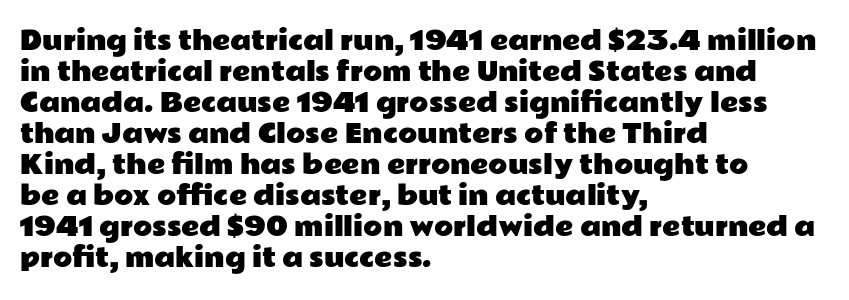
The image shows 25 px text type, upright; set left-aligned, line spacing 1.24x, normal letter spacing, not underlined.
